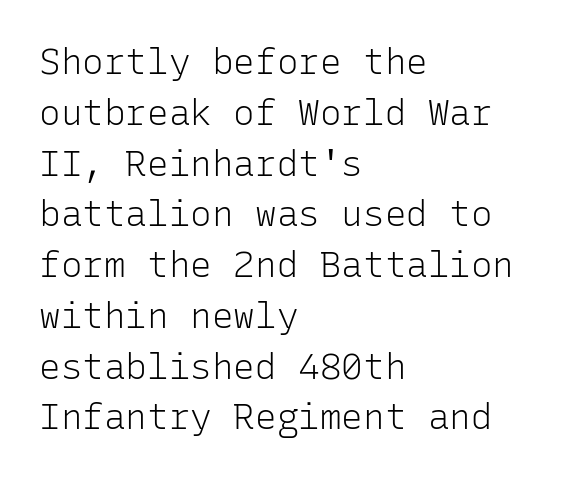
These lines keep a tight, regular rhythm from letter to letter. Students, observe: this is what conventionally led text looks like. Stem width sits at or under what a default text font uses. Posture: vertical. Monospaced: the letters line up in strict vertical columns.
